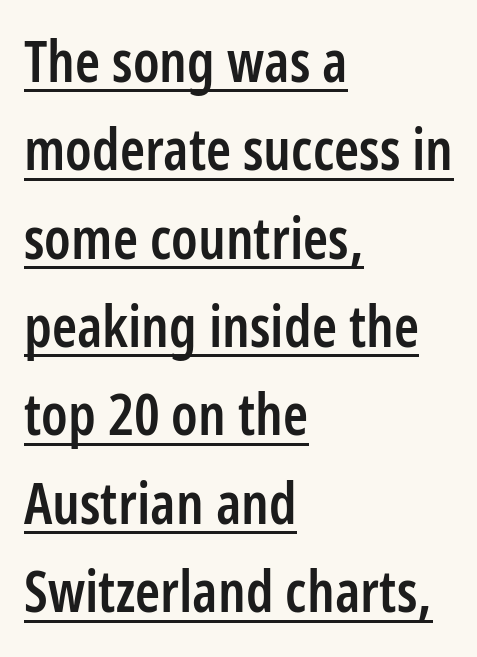
Students, observe the line beneath the letters — that is underlining. Type style note: lacks serifs. Is the letter spacing exaggerated? No — it looks like the ordinary default. Stems and bowls a touch heavier than normal — semibold. Italic? Not at all — the glyphs are vertical. The letters advance in unequal steps, a hallmark of proportional type.
